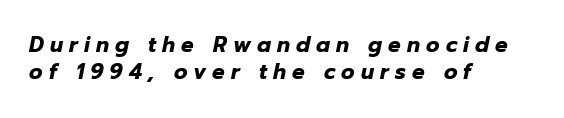
{"italic": "yes", "lean": "right", "slant_degrees": 12, "bold": "yes", "underline": "no", "align": "left", "line_spacing": "normal", "line_spacing_ratio": 1.29, "letter_spacing": "wide", "letter_spacing_em": 0.29, "glyph_px": 21}
